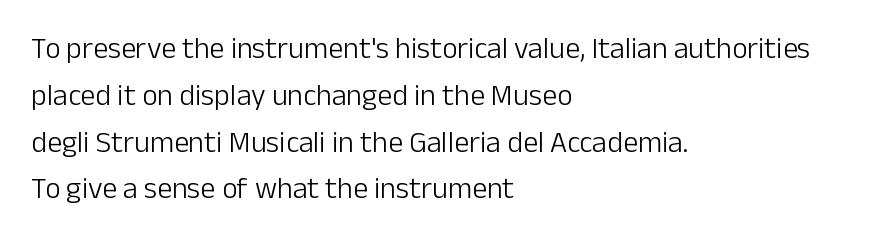
{"serif": "no", "italic": "no", "bold": "no", "weight": "light", "width": "normal", "stroke_contrast": "low", "x_height": "medium", "monospaced": "no", "underline": "no", "align": "left", "line_spacing": "normal", "line_spacing_ratio": 1.56, "letter_spacing": "normal", "letter_spacing_em": 0.0, "glyph_px": 30}
